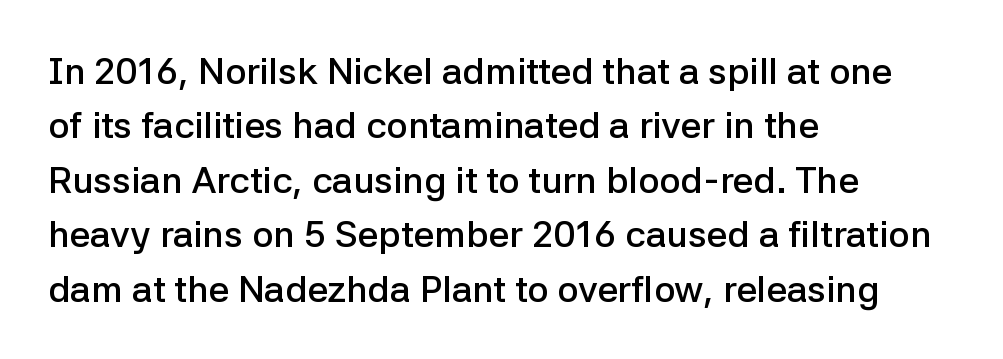
Q: Is the text bold? A: Semi-bold.
Q: Is the text italic (slanted)? A: No, it is upright.
Q: Is the typeface a serif or a sans-serif typeface? A: Sans-serif.
Q: Is the text underlined? A: No.
Q: How is the paragraph aligned? A: Left-aligned.
Q: Is the spacing between letters normal or unusually wide? A: Normal.
Q: Is the spacing between lines tight, normal or loose? A: Normal.
Q: Width (condensed, normal, or wide)? A: Normal.
Q: Stroke contrast? A: Low.
Q: x-height? A: Medium.
Q: Monospaced? A: No.
